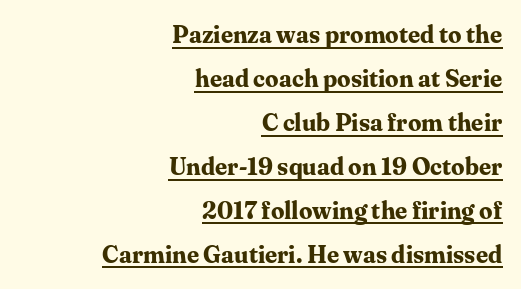
{"italic": "no", "bold": "yes", "underline": "yes", "align": "right", "line_spacing_ratio": 1.83, "letter_spacing": "normal", "letter_spacing_em": 0.0, "glyph_px": 24}
